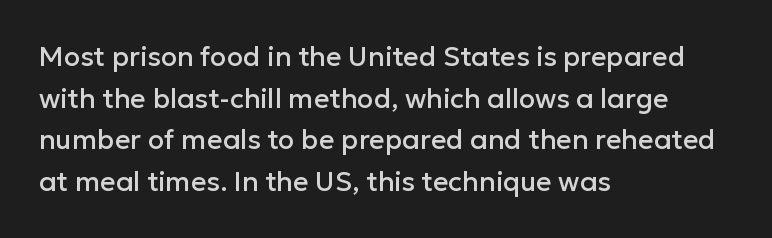
A typesetter would call this zero additional tracking. Line beginnings align vertically; line endings do not. The leading is moderate, giving the passage an even texture. No italicization has been applied; the sample stays upright. This rendering features lettering with no underline.
